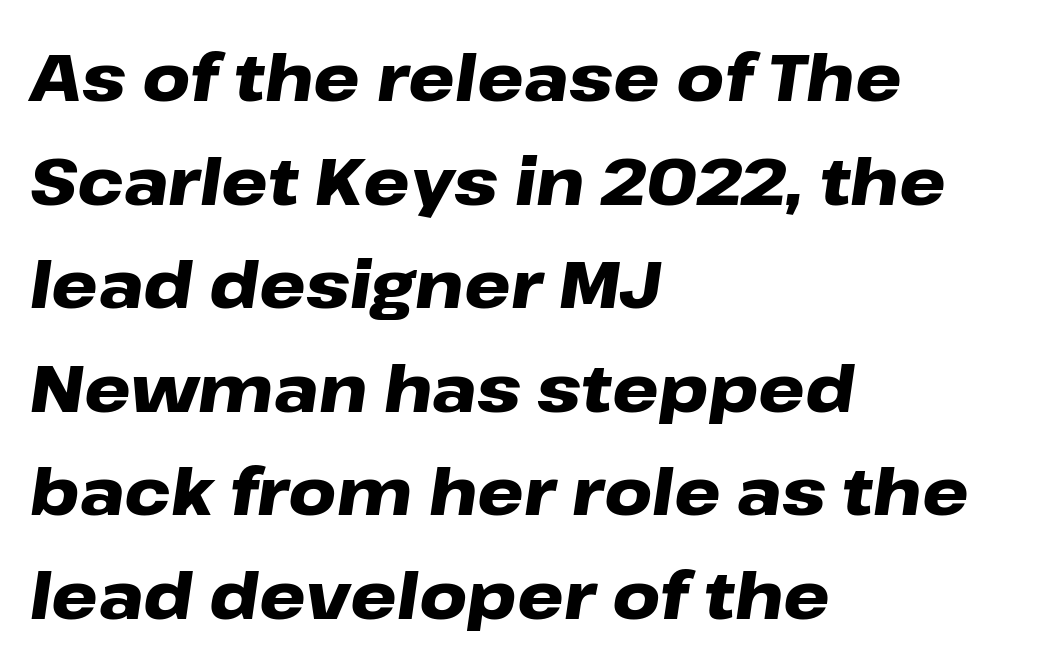
Q: Is the text bold? A: Yes.
Q: Is the text italic (slanted)? A: Yes, it leans right by about 8 degrees.
Q: Is the text underlined? A: No.
Q: How is the paragraph aligned? A: Left-aligned.
Q: Is the spacing between letters normal or unusually wide? A: Normal.
Q: Is the spacing between lines tight, normal or loose? A: Normal.
Q: Width (condensed, normal, or wide)? A: Wide.
Q: Stroke contrast? A: Low.
Q: x-height? A: Medium.
Q: Monospaced? A: No.
